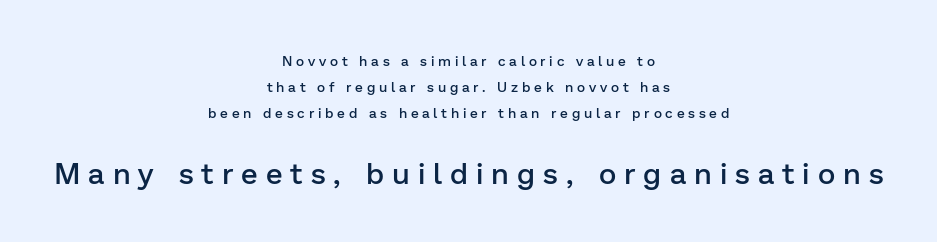
Here the designer chose a conventional face with non-uniform glyph widths. How heavy is the stroke? Medium-heavy — a semibold, shy of bold. Whoever set this made the second block the dominant, larger element. Both edges are ragged and mirror each other, which tells us the setting is centered. Short note: letters widely spaced.
